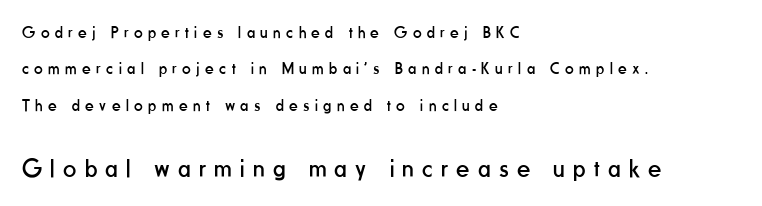
Honestly, there is no underline to notice here at all. Teacher's note: observe the even left margin — that is flush-left alignment. The type sits square on the baseline with zero lean. Each new line begins a long way beneath the previous one. You get the small type first, then a jump to larger type. Weight: not bold — regular or lighter.
